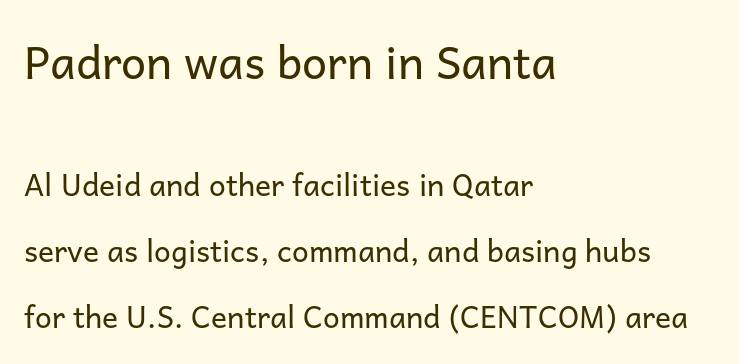
{"serif": "no", "italic": "no", "bold": "no", "weight": "regular", "width": "normal", "stroke_contrast": "low", "x_height": "medium", "monospaced": "no", "underline": "no", "align": "left", "line_spacing": "loose", "line_spacing_ratio": 2.2, "letter_spacing": "normal", "letter_spacing_em": 0.0, "larger_block": "first", "size_ratio": 1.5, "glyph_px": 45}
